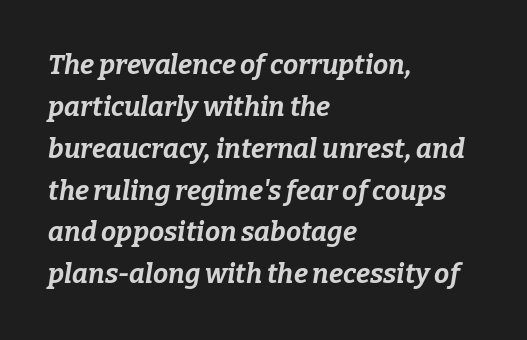
The image shows 27 px bold type, italic (leaning right); set left-aligned, normal line spacing (1.55x), normal letter spacing, not underlined.
